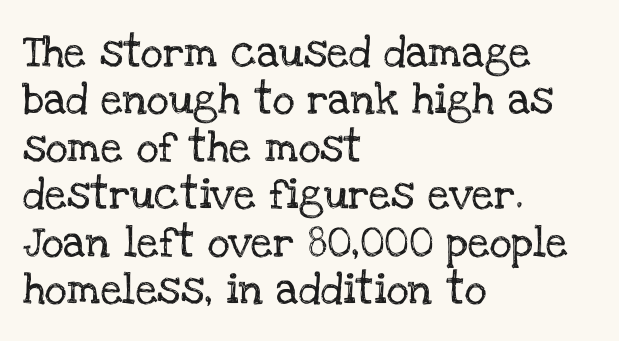
Q: Is the text italic (slanted)? A: No, it is upright.
Q: Is the typeface a serif or a sans-serif typeface? A: Serif.
Q: Is the text underlined? A: No.
Q: How is the paragraph aligned? A: Left-aligned.
Q: Is the spacing between letters normal or unusually wide? A: Normal.
Q: Is the spacing between lines tight, normal or loose? A: Normal.
Q: Width (condensed, normal, or wide)? A: Normal.
Q: Stroke contrast? A: Low.
Q: x-height? A: Large.
Q: Monospaced? A: No.
